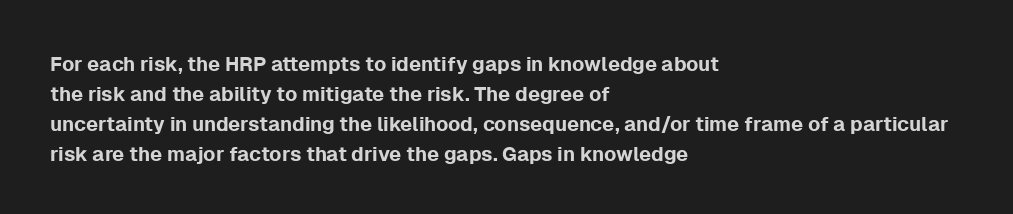
The image shows 20 px text type, upright; set left-aligned, normal line spacing (1.5x), normal letter spacing, not underlined.
